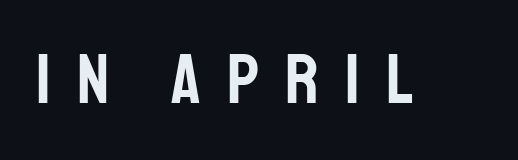
Short note: letters widely spaced. Every character sits straight up, as roman type does. Bare-footed words on every line. Is this a fixed-width face? No — the glyphs have proportional, varying widths.
